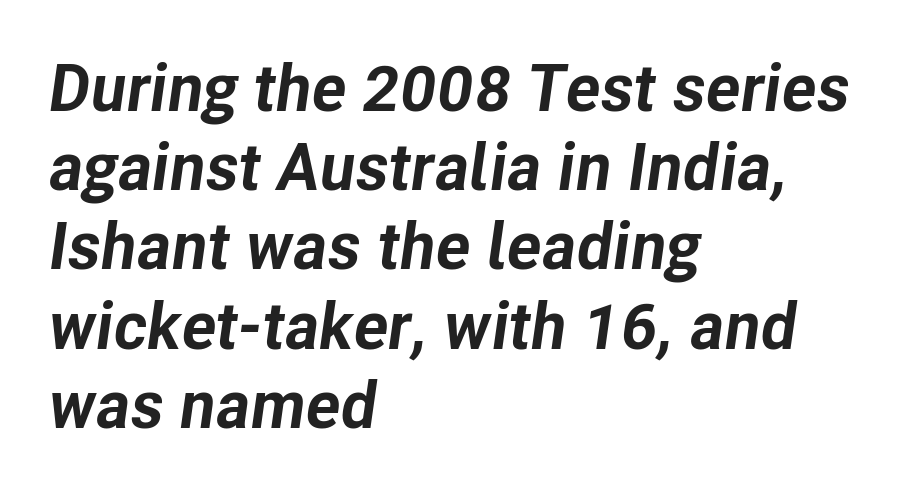
Q: Is the text bold? A: Yes.
Q: Is the text italic (slanted)? A: Yes, it leans right by about 8 degrees.
Q: Is the text underlined? A: No.
Q: How is the paragraph aligned? A: Left-aligned.
Q: Is the spacing between letters normal or unusually wide? A: Normal.
Q: Width (condensed, normal, or wide)? A: Normal.
Q: Stroke contrast? A: Low.
Q: x-height? A: Medium.
Q: Monospaced? A: No.
